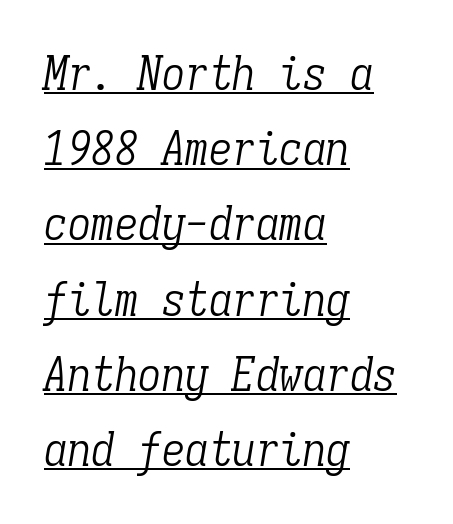
The image shows 47 px light, condensed serif type, italic (leaning right), monospaced; set left-aligned, normal line spacing (1.6x), normal letter spacing, underlined; low stroke contrast and a medium x-height.
